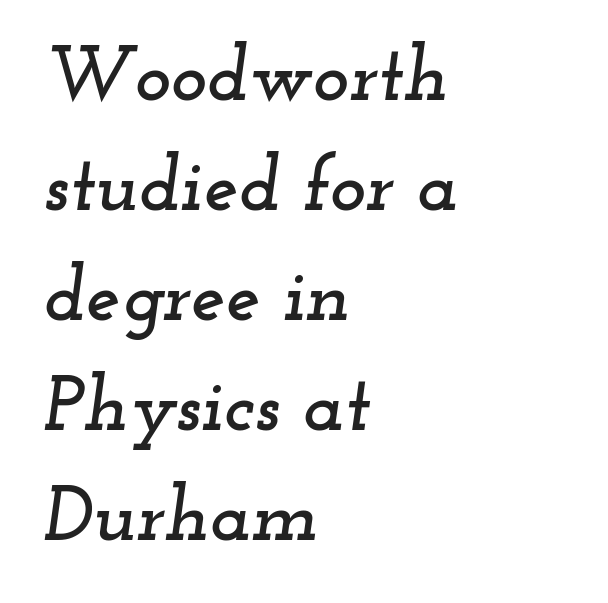
A student would call this left alignment; a typographer would say flush left, rag right. Quick note: interline space is typical. Proportional: the letters do not fall into vertical columns. The letterforms sit shoulder to shoulder at normal distance. Would a proofreader flag this as italicized? Yes.
